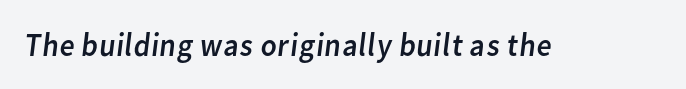
The face used here is proportionally spaced, like ordinary book or web type. The weight tops out at a normal text grade. The passage shown has conventional tracking throughout. Just letters on the line, the space beneath them empty. Are there feet on the stems? There aren't — it's a sans.
